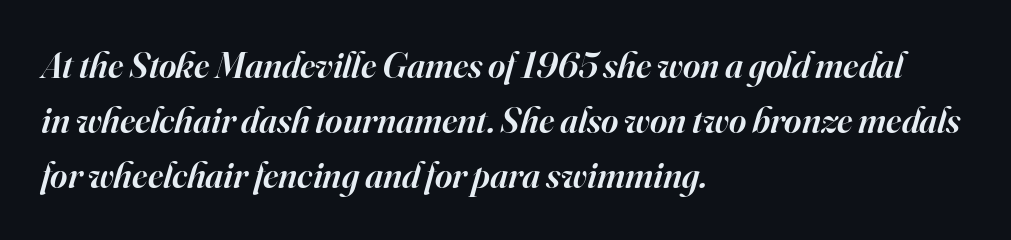
The image shows 37 px semibold serif type, italic (leaning right); set left-aligned, normal line spacing (1.49x), normal letter spacing, not underlined; high stroke contrast and a small x-height.
